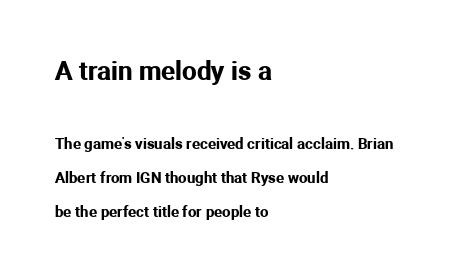
Q: Is the text italic (slanted)? A: No, it is upright.
Q: Is the text underlined? A: No.
Q: How is the paragraph aligned? A: Left-aligned.
Q: Is the spacing between letters normal or unusually wide? A: Normal.
Q: Is the spacing between lines tight, normal or loose? A: Loose.
Q: Which block of text is set in a larger size, the first (top) or the second (bottom)? A: The first (top) one.
